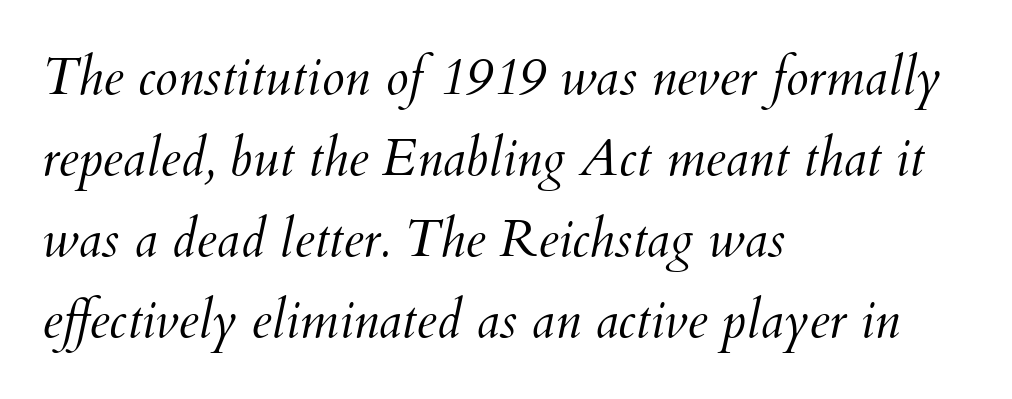
The image shows 52 px light type, italic (leaning right); set left-aligned, normal line spacing (1.56x), normal letter spacing, not underlined; medium stroke contrast and a small x-height.
